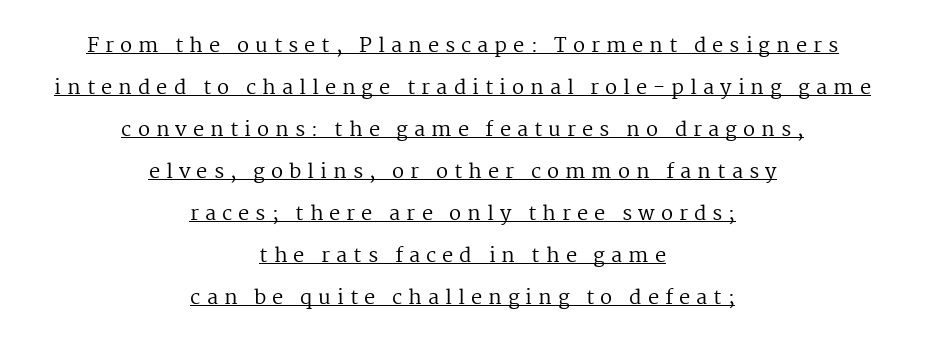
The image shows 20 px text type, upright; set centered, loose line spacing (2.1x), unusually wide letter spacing (+0.3 em), underlined.
